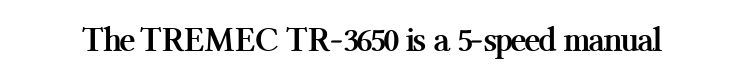
The image shows 36 px semibold serif type, upright; set normal letter spacing, not underlined; medium stroke contrast and a medium x-height.
